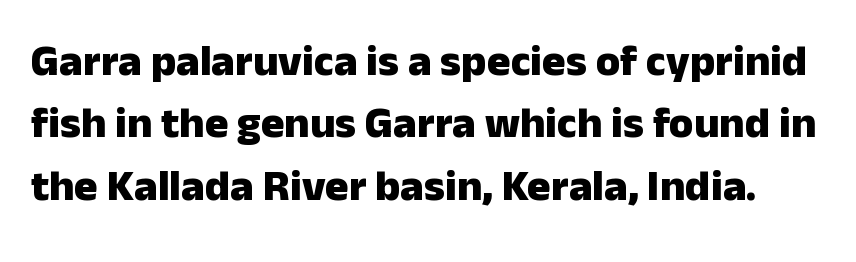
{"serif": "no", "italic": "no", "bold": "yes", "weight": "heavy", "width": "normal", "stroke_contrast": "low", "x_height": "medium", "monospaced": "no", "underline": "no", "line_spacing": "normal", "line_spacing_ratio": 1.42, "letter_spacing": "normal", "letter_spacing_em": 0.0, "glyph_px": 44}
